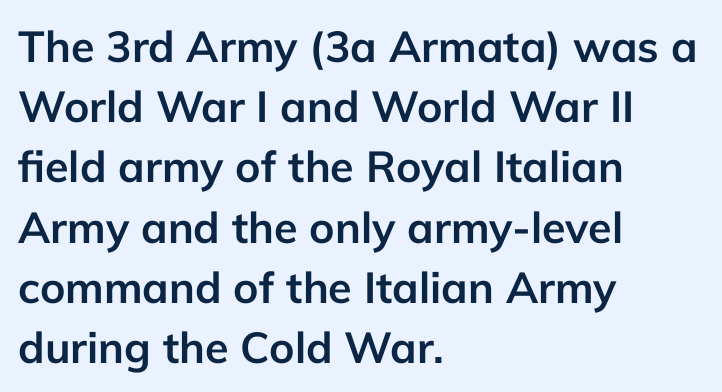
{"serif": "no", "italic": "no", "bold": "yes", "weight": "semibold", "width": "normal", "stroke_contrast": "low", "x_height": "medium", "monospaced": "no", "underline": "no", "align": "left", "line_spacing": "normal", "line_spacing_ratio": 1.4, "letter_spacing": "normal", "letter_spacing_em": 0.0, "glyph_px": 43}
